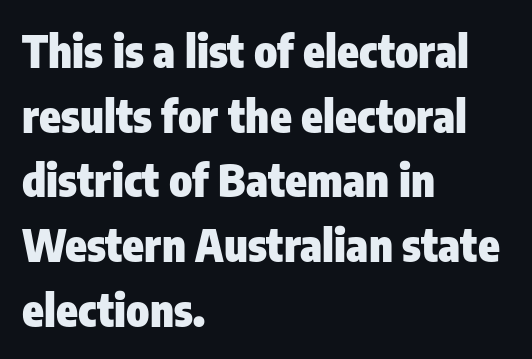
Quick note: not italic, upright. Is this a sans? Yes — the strokes have no serifs. The lines in this sample share a left origin and differ only in where they stop. Do the characters align in a grid? No, the font is proportional. The passage shown stacks its lines at a standard gap.
